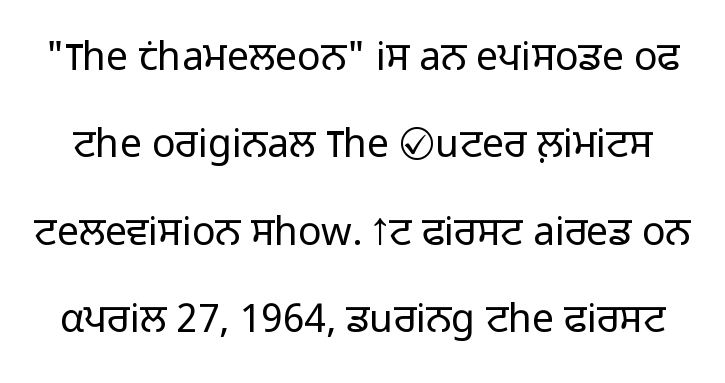
The strip under each line holds only bare page. Classification — sans serif. Every character sits straight up, as roman type does. Each letter keeps its own natural width here, so spacing adapts to shape. Is the type heavy? It reads as light-to-regular instead. The letterforms sit shoulder to shoulder at normal distance.
